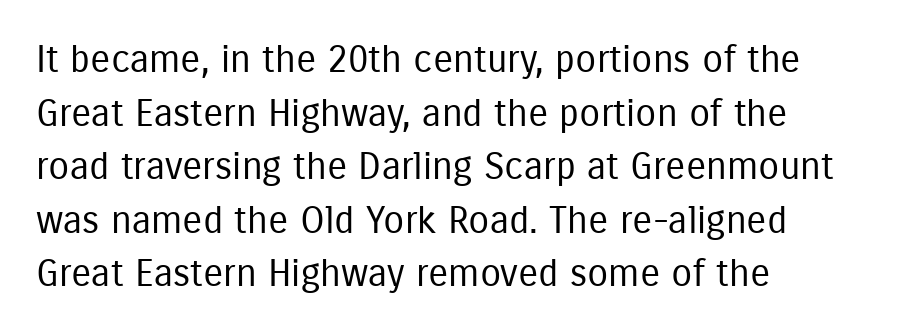
Q: Is the text bold? A: No.
Q: Is the text italic (slanted)? A: No, it is upright.
Q: Is the typeface a serif or a sans-serif typeface? A: Sans-serif.
Q: Is the text underlined? A: No.
Q: How is the paragraph aligned? A: Left-aligned.
Q: Is the spacing between letters normal or unusually wide? A: Normal.
Q: Is the spacing between lines tight, normal or loose? A: Normal.
Q: Width (condensed, normal, or wide)? A: Condensed.
Q: Stroke contrast? A: Low.
Q: x-height? A: Medium.
Q: Monospaced? A: No.
